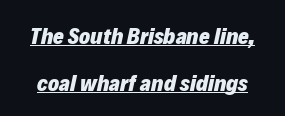
Q: Is the text bold? A: Yes.
Q: Is the text italic (slanted)? A: Yes, it leans right by about 12 degrees.
Q: Is the text underlined? A: Yes.
Q: Is the spacing between letters normal or unusually wide? A: Normal.
Q: Is the spacing between lines tight, normal or loose? A: Loose.
